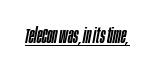
Q: Is the text italic (slanted)? A: Yes, it leans right by about 10 degrees.
Q: Is the text underlined? A: Yes.
Q: Is the spacing between letters normal or unusually wide? A: Normal.
